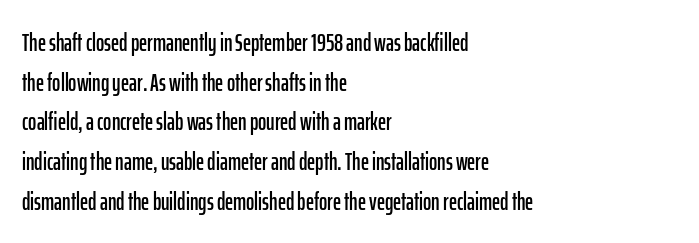
Q: Is the text italic (slanted)? A: No, it is upright.
Q: Is the text underlined? A: No.
Q: How is the paragraph aligned? A: Left-aligned.
Q: Is the spacing between letters normal or unusually wide? A: Normal.
Q: Is the spacing between lines tight, normal or loose? A: Normal.
